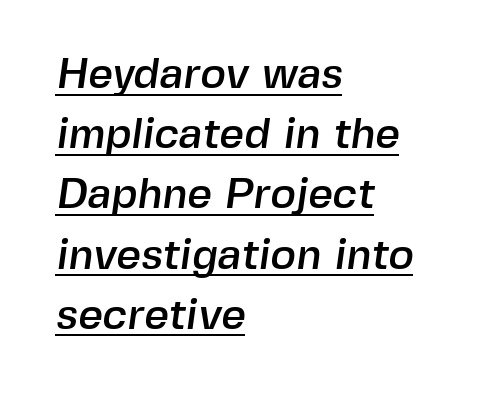
{"serif": "no", "width": "normal", "x_height": "medium", "monospaced": "no", "underline": "yes", "align": "left", "line_spacing": "normal", "line_spacing_ratio": 1.4, "letter_spacing": "normal", "letter_spacing_em": 0.0, "glyph_px": 43}
